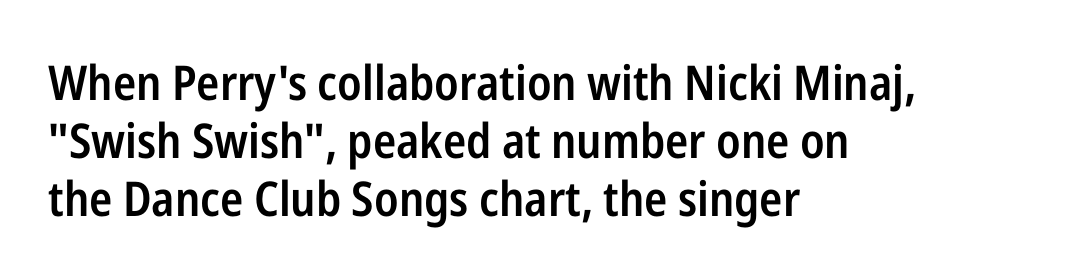
Is the block centered? No — it sits flush against the left margin. Is this a fixed-width face? No — the glyphs have proportional, varying widths. In terms of letterform style, serifs are entirely absent. Check the space under the baseline: it is left empty.
